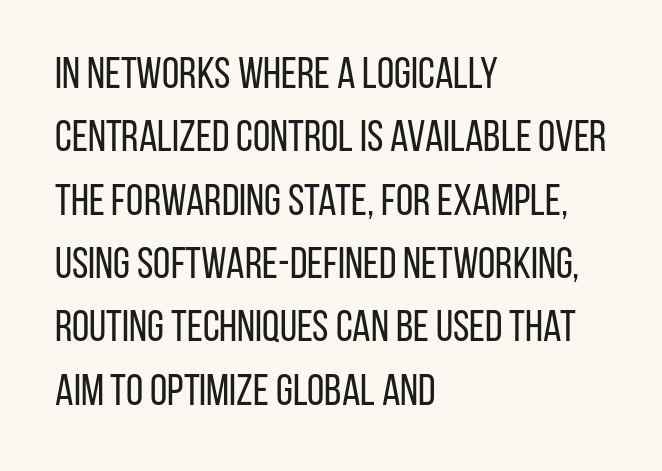
The image shows 44 px regular-weight, condensed sans-serif type, upright; set left-aligned, normal line spacing (1.44x), normal letter spacing, not underlined; low stroke contrast and a large x-height.
